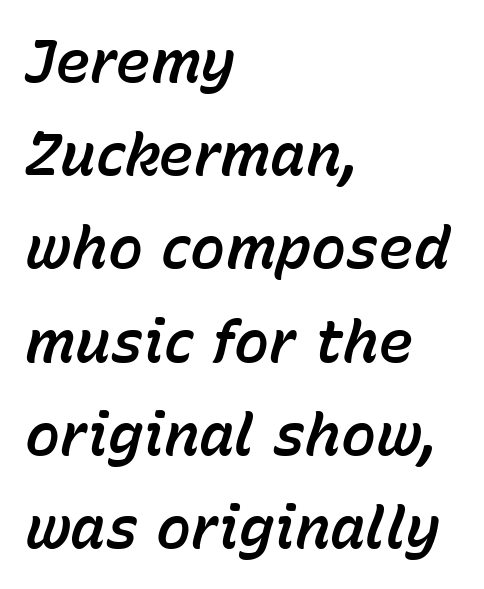
The line-height multiplier appears to be the usual default. It's the slanting kind of type. Inter-character spacing is left at the font's built-in metrics. Check the space under the baseline: it is left empty.
